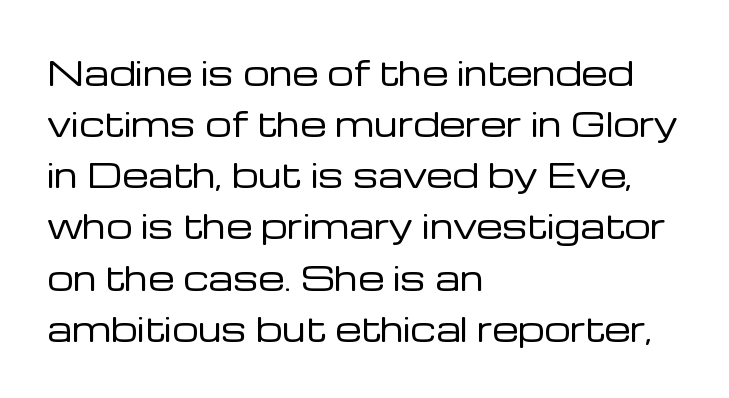
Q: Is the text bold? A: No.
Q: Is the text italic (slanted)? A: No, it is upright.
Q: Is the typeface a serif or a sans-serif typeface? A: Sans-serif.
Q: Is the text underlined? A: No.
Q: How is the paragraph aligned? A: Left-aligned.
Q: Is the spacing between letters normal or unusually wide? A: Normal.
Q: Is the spacing between lines tight, normal or loose? A: Normal.
Q: Width (condensed, normal, or wide)? A: Normal.
Q: Stroke contrast? A: Low.
Q: x-height? A: Medium.
Q: Monospaced? A: No.
